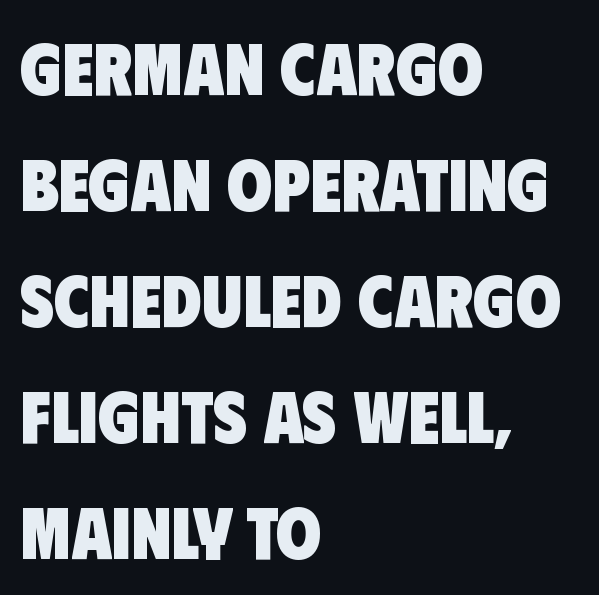
The image shows 73 px heavy, condensed sans-serif type; set left-aligned, normal line spacing (1.59x), normal letter spacing, not underlined; low stroke contrast and a large x-height.
